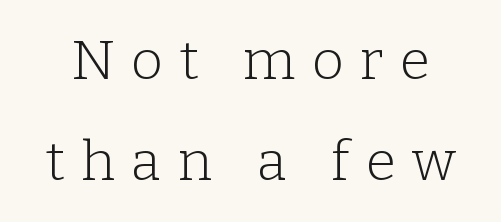
{"serif": "yes", "italic": "no", "bold": "no", "weight": "light", "width": "normal", "stroke_contrast": "low", "x_height": "medium", "monospaced": "no", "underline": "no", "line_spacing_ratio": 1.83, "letter_spacing": "wide", "letter_spacing_em": 0.3, "glyph_px": 55}
